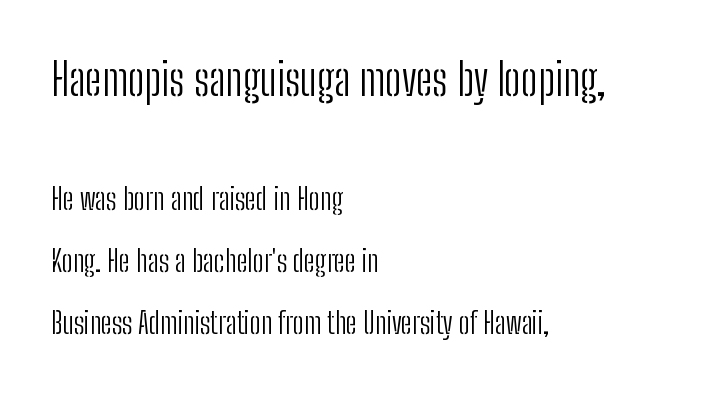
The image shows 45 px light, condensed sans-serif type, upright; set left-aligned, loose line spacing (2.07x), normal letter spacing, not underlined; the first (top) block is 1.5x larger; low stroke contrast and a medium x-height.
